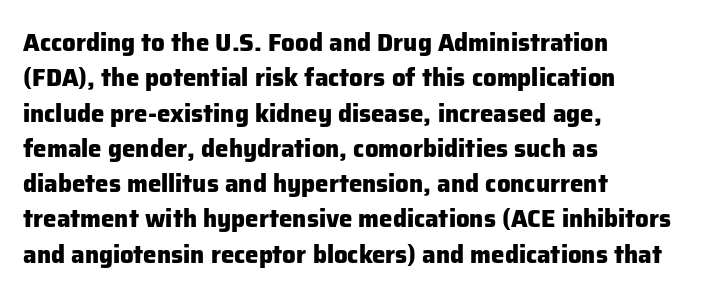
The baseline area is clear. Rendered with straight, roman letterforms. The face used here has the dense, thick strokes of a bold. One-word summary of the alignment: left.
